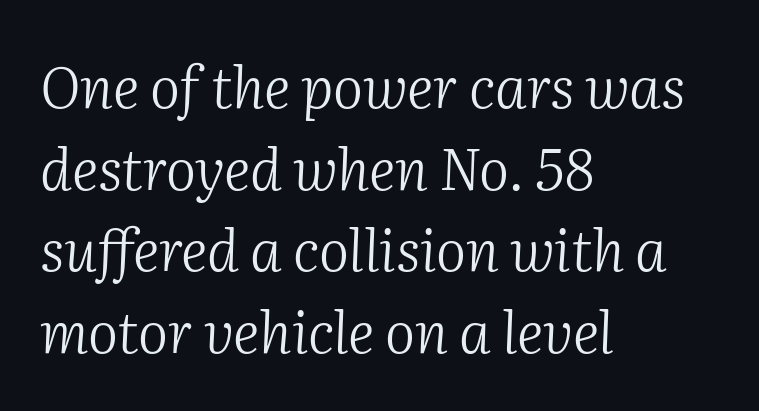
Q: Is the text bold? A: No.
Q: Is the text italic (slanted)? A: Yes, it leans right by about 2 degrees.
Q: Is the typeface a serif or a sans-serif typeface? A: Serif.
Q: Is the text underlined? A: No.
Q: How is the paragraph aligned? A: Left-aligned.
Q: Is the spacing between letters normal or unusually wide? A: Normal.
Q: Is the spacing between lines tight, normal or loose? A: Normal.
Q: Width (condensed, normal, or wide)? A: Normal.
Q: Stroke contrast? A: Medium.
Q: x-height? A: Medium.
Q: Monospaced? A: No.
